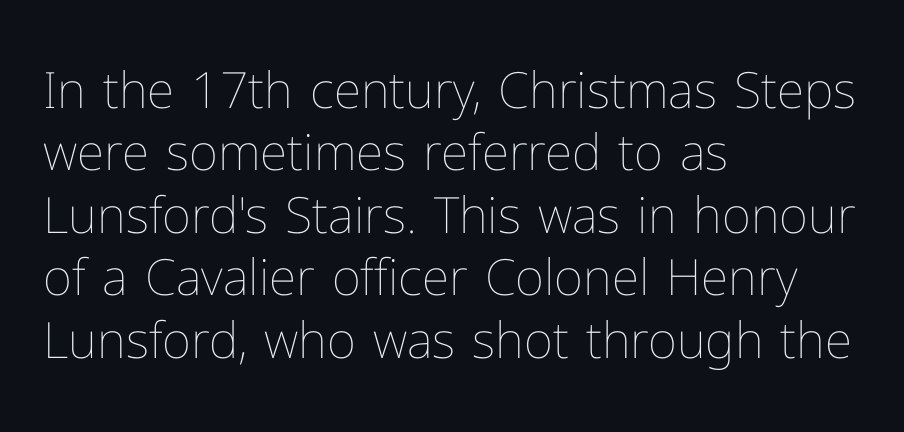
No letter is thick-stroked: the sample isn't bold. Spacing verdict: proportional, widths tailored to each character. Vertical strokes here are truly vertical. Descenders are the only things crossing below the line. If you measured baseline to baseline, you'd find a middling distance. Compared with a centered layout, this one pins lines to the left instead.
